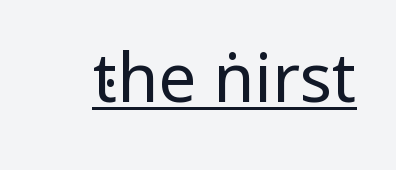
{"serif": "no", "italic": "no", "bold": "no", "weight": "regular", "width": "condensed", "stroke_contrast": "low", "underline": "yes", "letter_spacing": "normal", "letter_spacing_em": 0.0, "glyph_px": 67}
